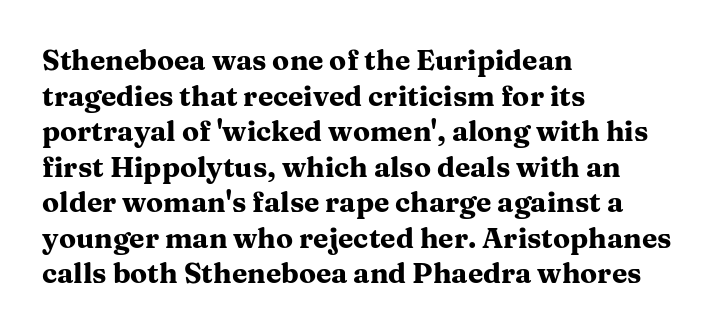
Unlike a clean sans, this face finishes its strokes with serifs. Casual observation: everything's shoved over to the left. Caption: standard tracking, unaltered. Think of a printed novel: that variable character pitch is what you see here. Stroke thickness is high; the sample reads as a true bold.
